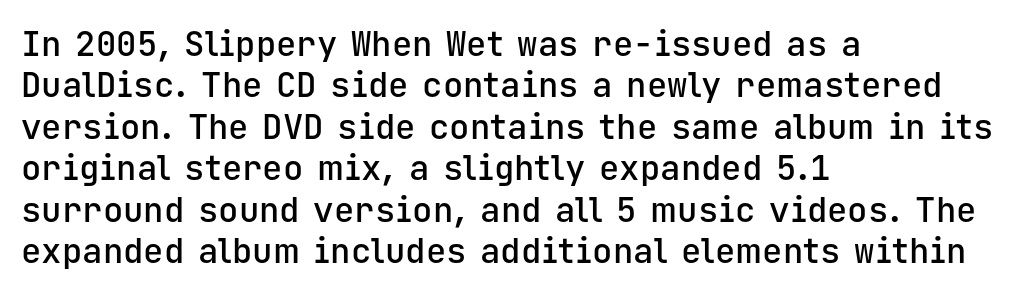
Q: Is the text bold? A: Semi-bold.
Q: Is the text italic (slanted)? A: No, it is upright.
Q: Is the typeface a serif or a sans-serif typeface? A: Sans-serif.
Q: Is the text underlined? A: No.
Q: How is the paragraph aligned? A: Left-aligned.
Q: Is the spacing between letters normal or unusually wide? A: Normal.
Q: Width (condensed, normal, or wide)? A: Normal.
Q: Stroke contrast? A: Low.
Q: x-height? A: Medium.
Q: Monospaced? A: Yes.
